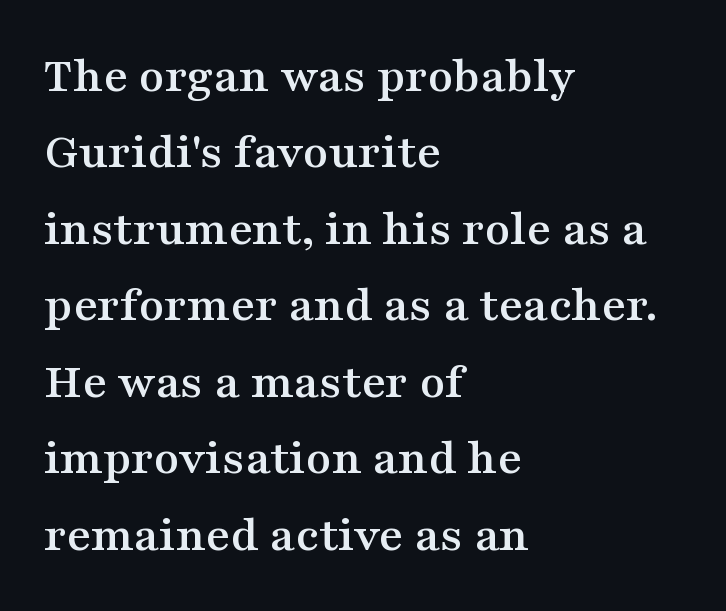
Line starts are locked; line ends wander. Honestly, there is no underline to notice here at all. Reading down the column, the eye jumps a familiar distance to each next line. The face used here is seriffed, in the tradition of book romans. The rendering uses natural spacing where letterforms have individual widths.
